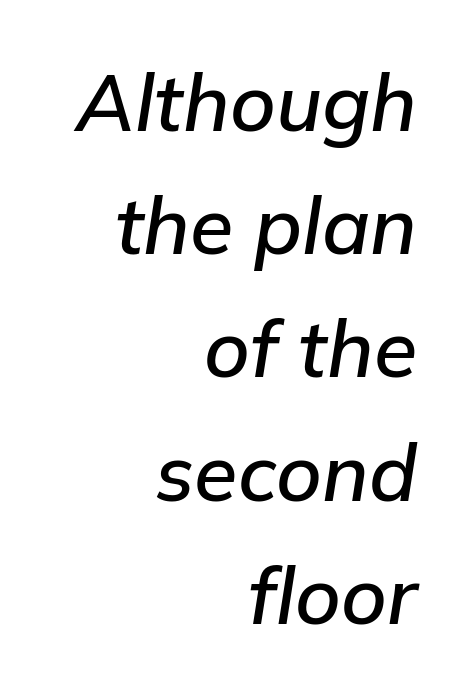
Do the characters align in a grid? No, the font is proportional. A typesetter would call this leading conventional body-copy spacing. These lines are set flush right with a ragged left edge. No word sits above an underline. You could call the tracking neutral — neither tight nor loose.
